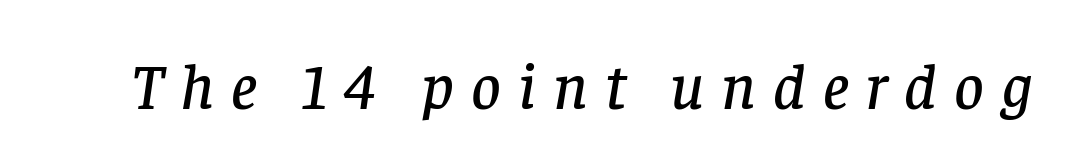
The image shows 65 px serif type, italic (leaning right); set unusually wide letter spacing (+0.26 em), not underlined; low stroke contrast and a large x-height.
